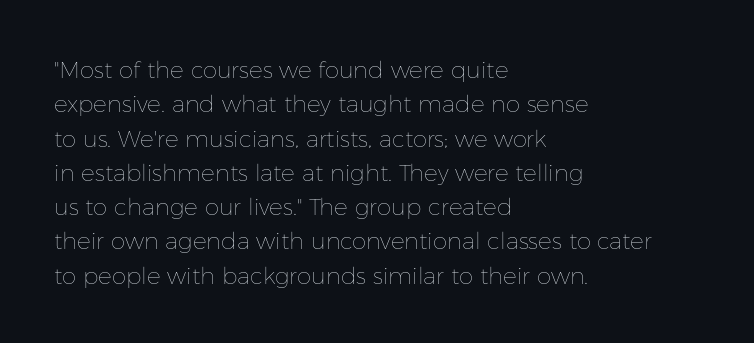
The vertical gap from one line to the next is medium. These lines were composed using upright roman letters. Horizontal alignment here is leftward, the default for most running prose. The gaps between neighbouring characters are ordinary and unremarkable. Weight: regular or lighter.
